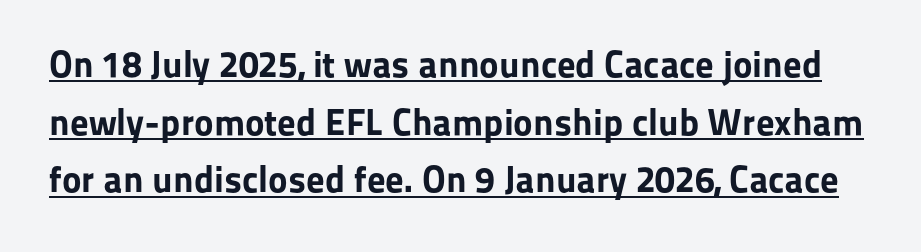
The image shows 37 px bold sans-serif type, upright; set normal line spacing (1.56x), normal letter spacing, underlined; low stroke contrast and a medium x-height.
